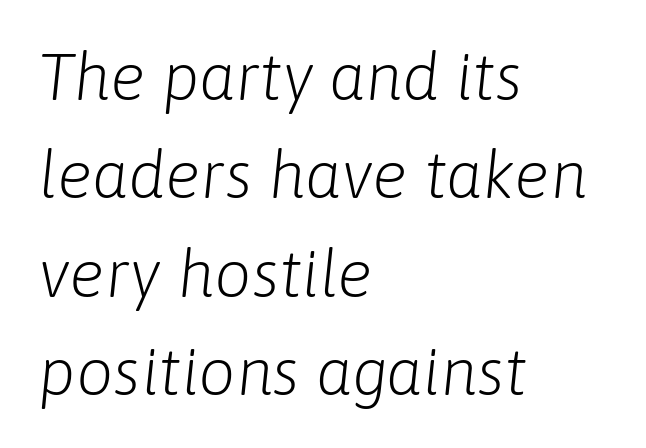
The image shows 66 px light type, italic (leaning right); set left-aligned, normal line spacing (1.49x), normal letter spacing, not underlined; low stroke contrast and a medium x-height.
